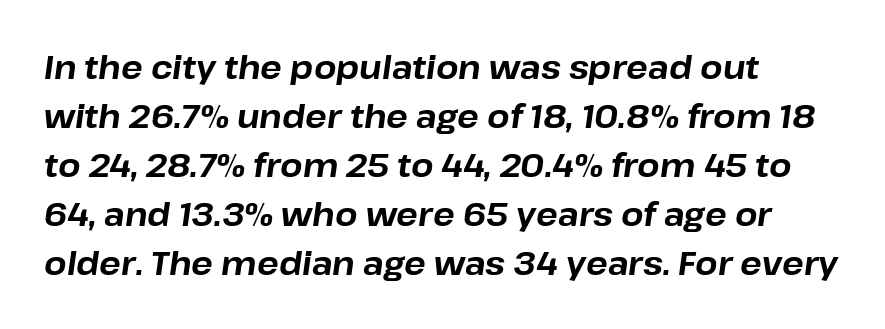
The image shows 32 px bold type, italic (leaning right); set left-aligned, normal line spacing (1.53x), normal letter spacing, not underlined; low stroke contrast and a medium x-height.
